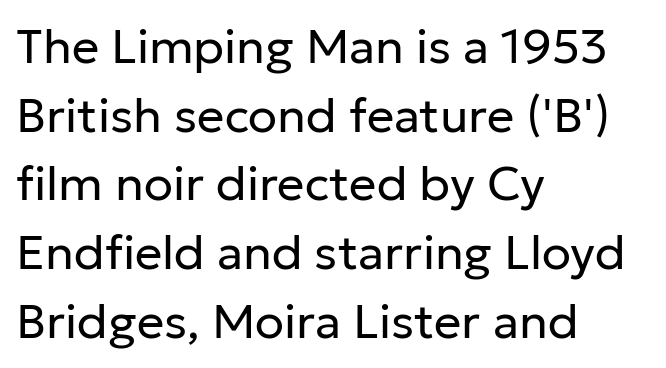
The gap between lines stays unmarked. Ordinary non-slanted type is in use. Does the copy run flush right? No — it runs flush left. Bold? No — there's no thickening of the strokes. Students, note that the glyphs here touch the page at normal intervals.
